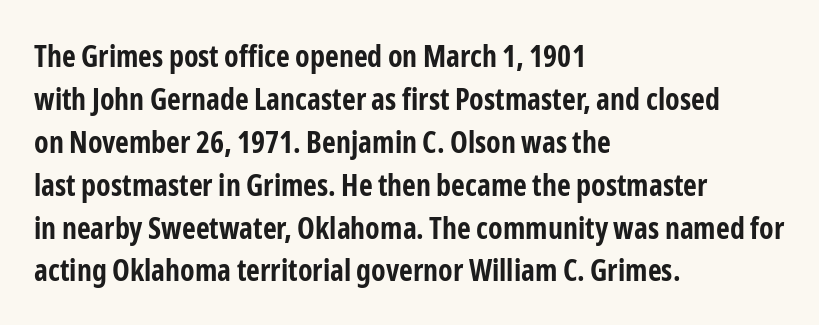
Nobody drew a line under any word here. Casual observation: everything's shoved over to the left. Chunky letters — that's bold for sure. The passage shown stacks its lines at a standard gap. What stands out about the letter spacing? Nothing — it is the standard amount. A typesetter would call this proportional, since set widths differ per character.
